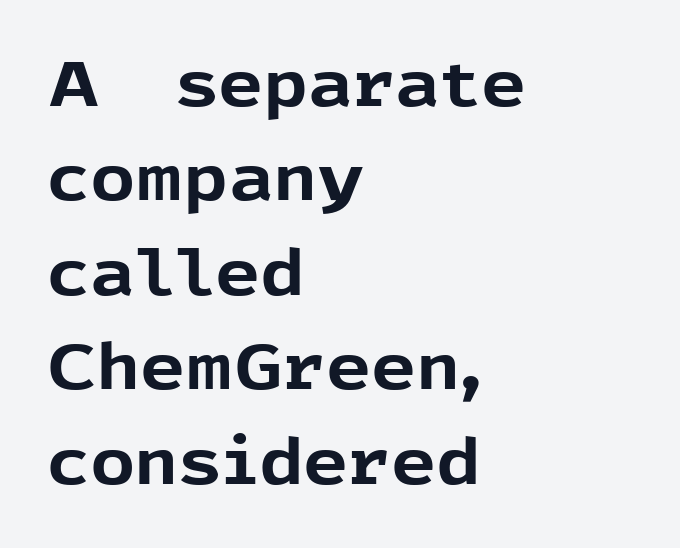
The image shows 63 px bold sans-serif type, upright; set left-aligned, normal line spacing (1.5x), normal letter spacing, not underlined; a medium x-height.
